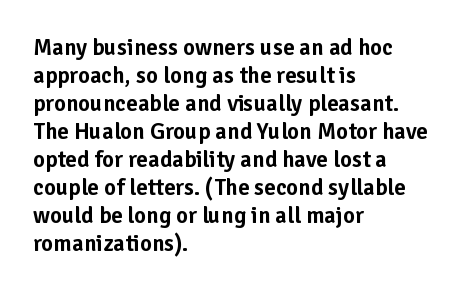
{"italic": "no", "underline": "no", "align": "left", "line_spacing_ratio": 1.22, "letter_spacing": "normal", "letter_spacing_em": 0.0, "glyph_px": 23}
